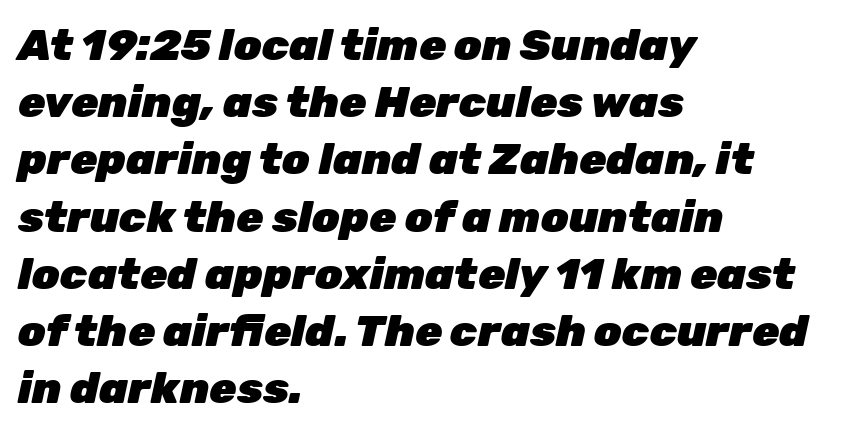
Q: Is the text bold? A: Yes.
Q: Is the text italic (slanted)? A: Yes, it leans right by about 12 degrees.
Q: Is the text underlined? A: No.
Q: How is the paragraph aligned? A: Left-aligned.
Q: Is the spacing between letters normal or unusually wide? A: Normal.
Q: Is the spacing between lines tight, normal or loose? A: Normal.
Q: Width (condensed, normal, or wide)? A: Normal.
Q: Stroke contrast? A: Low.
Q: x-height? A: Medium.
Q: Monospaced? A: No.
